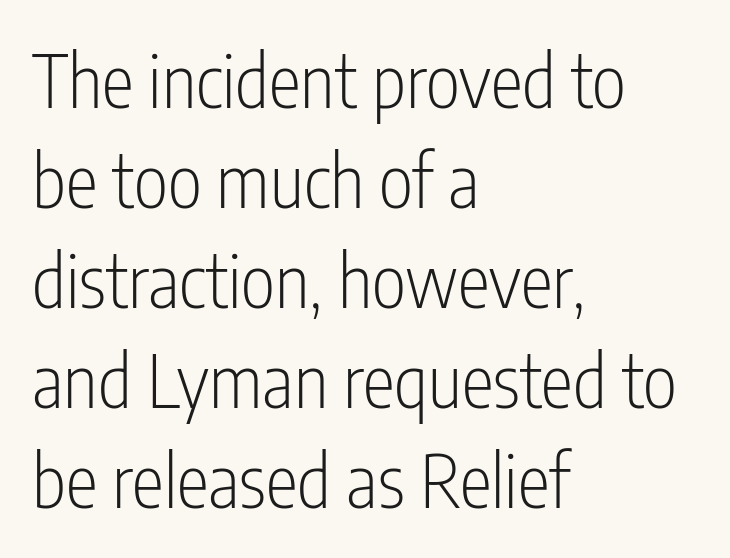
The image shows 73 px light, condensed sans-serif type, upright; set left-aligned, normal line spacing (1.37x), normal letter spacing, not underlined; low stroke contrast and a medium x-height.
